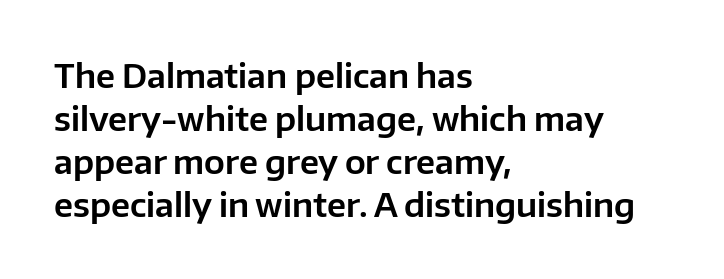
{"serif": "no", "italic": "no", "width": "normal", "stroke_contrast": "low", "x_height": "medium", "monospaced": "no", "underline": "no", "align": "left", "line_spacing": "normal", "line_spacing_ratio": 1.3, "letter_spacing": "normal", "letter_spacing_em": 0.0, "glyph_px": 33}
